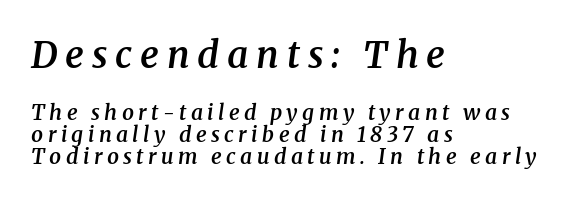
Q: Is the text bold? A: Semi-bold.
Q: Is the text italic (slanted)? A: Yes, it leans right by about 8 degrees.
Q: Is the typeface a serif or a sans-serif typeface? A: Serif.
Q: Is the text underlined? A: No.
Q: How is the paragraph aligned? A: Left-aligned.
Q: Is the spacing between letters normal or unusually wide? A: Unusually wide.
Q: Is the spacing between lines tight, normal or loose? A: Tight.
Q: Which block of text is set in a larger size, the first (top) or the second (bottom)? A: The first (top) one.
Q: Width (condensed, normal, or wide)? A: Normal.
Q: Stroke contrast? A: Medium.
Q: x-height? A: Medium.
Q: Monospaced? A: No.
